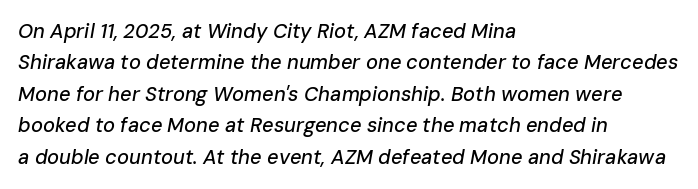
The gaps between neighbouring characters are ordinary and unremarkable. Slant detected: the letters are inclined. The baseline area is clear. The paragraph shown leans on its left margin. Students, observe: this is what conventionally led text looks like.
